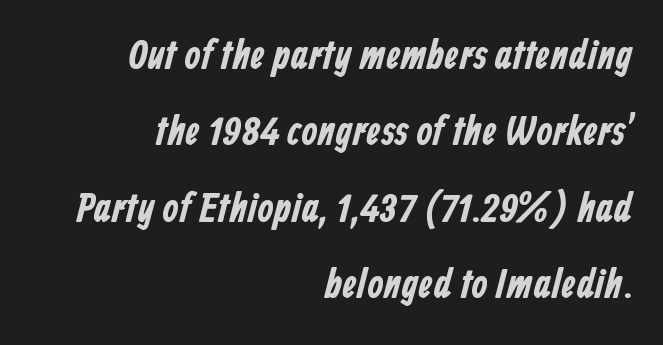
Q: Is the typeface a serif or a sans-serif typeface? A: Sans-serif.
Q: Is the text underlined? A: No.
Q: How is the paragraph aligned? A: Right-aligned.
Q: Is the spacing between letters normal or unusually wide? A: Normal.
Q: Width (condensed, normal, or wide)? A: Condensed.
Q: Stroke contrast? A: Low.
Q: x-height? A: Medium.
Q: Monospaced? A: No.
